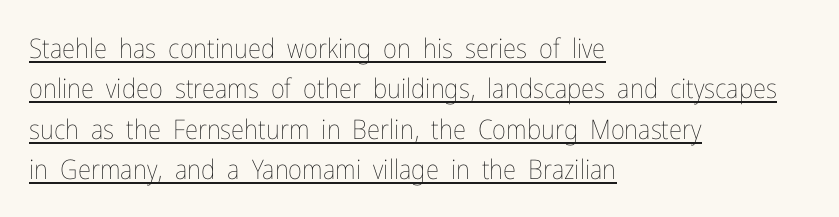
{"italic": "no", "bold": "no", "underline": "yes", "align": "left", "line_spacing": "normal", "line_spacing_ratio": 1.5, "letter_spacing": "normal", "letter_spacing_em": 0.0, "glyph_px": 27}
